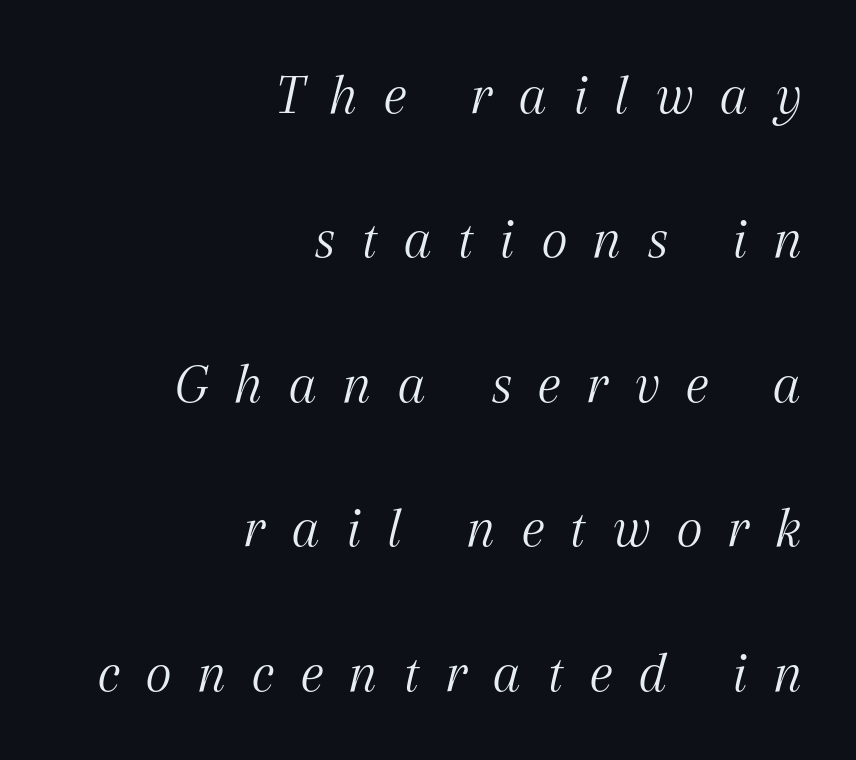
{"serif": "yes", "italic": "yes", "lean": "right", "slant_degrees": 12, "bold": "no", "weight": "light", "width": "normal", "stroke_contrast": "medium", "x_height": "medium", "monospaced": "no", "underline": "no", "align": "right", "line_spacing": "loose", "line_spacing_ratio": 2.49, "letter_spacing": "wide", "letter_spacing_em": 0.42, "glyph_px": 58}
